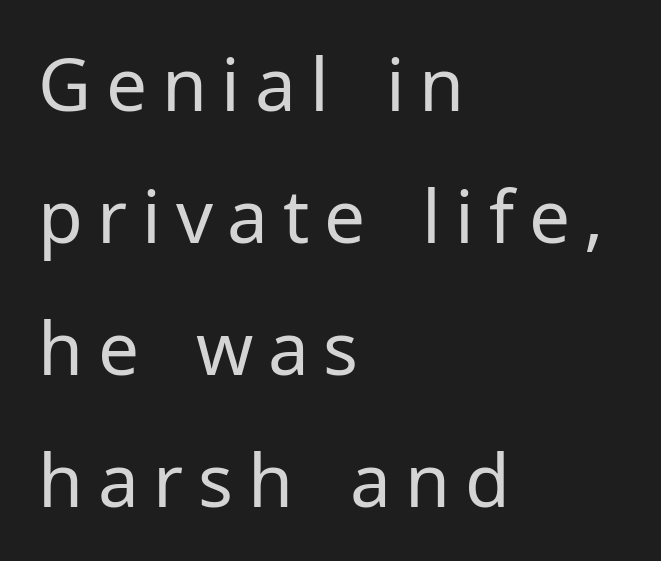
Q: Is the text bold? A: No.
Q: Is the text italic (slanted)? A: No, it is upright.
Q: Is the typeface a serif or a sans-serif typeface? A: Sans-serif.
Q: Is the text underlined? A: No.
Q: How is the paragraph aligned? A: Left-aligned.
Q: Is the spacing between letters normal or unusually wide? A: Unusually wide.
Q: Width (condensed, normal, or wide)? A: Normal.
Q: Stroke contrast? A: Low.
Q: x-height? A: Medium.
Q: Monospaced? A: No.
